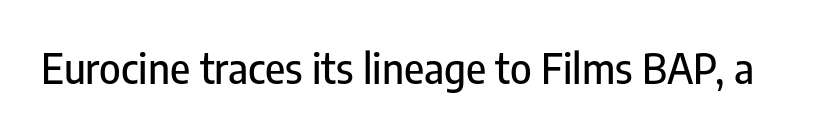
{"serif": "no", "italic": "no", "width": "condensed", "stroke_contrast": "low", "x_height": "medium", "monospaced": "no", "underline": "no", "letter_spacing": "normal", "letter_spacing_em": 0.0, "glyph_px": 41}
